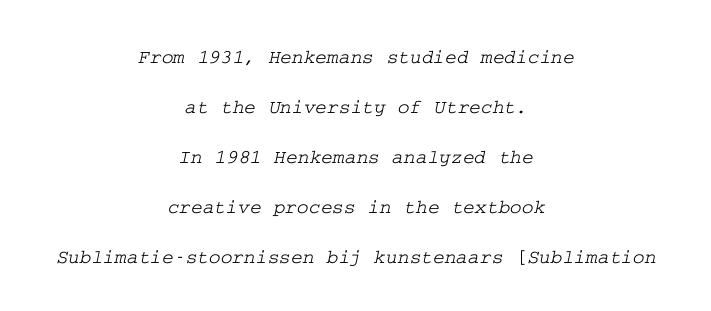
Q: Is the text underlined? A: No.
Q: How is the paragraph aligned? A: Centered.
Q: Is the spacing between letters normal or unusually wide? A: Normal.
Q: Is the spacing between lines tight, normal or loose? A: Loose.
